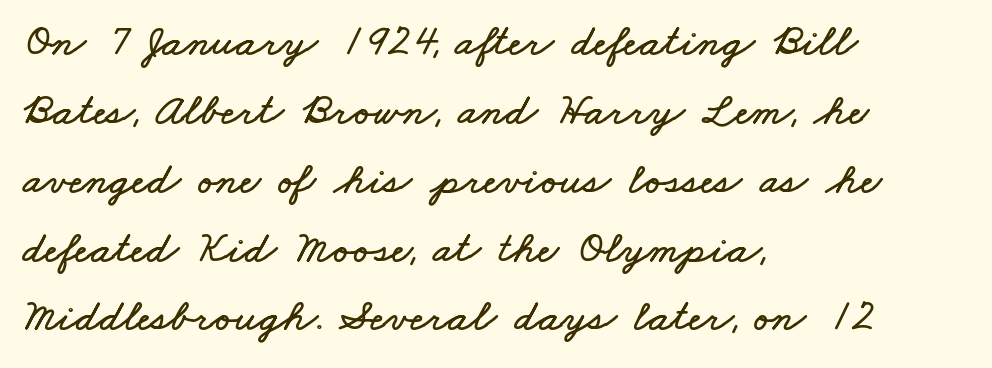
Q: Is the text underlined? A: No.
Q: How is the paragraph aligned? A: Left-aligned.
Q: Is the spacing between letters normal or unusually wide? A: Normal.
Q: Is the spacing between lines tight, normal or loose? A: Normal.
Q: Width (condensed, normal, or wide)? A: Wide.
Q: Stroke contrast? A: Low.
Q: x-height? A: Small.
Q: Monospaced? A: No.
